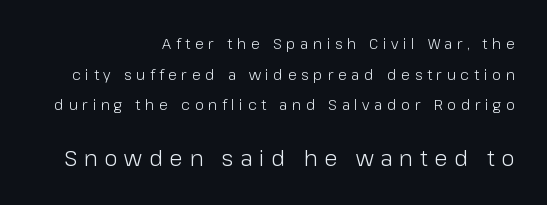
The image shows 22 px text type, upright; set right-aligned, loose line spacing (2.05x), unusually wide letter spacing (+0.3 em), not underlined; the second (bottom) block is 1.47x larger.
